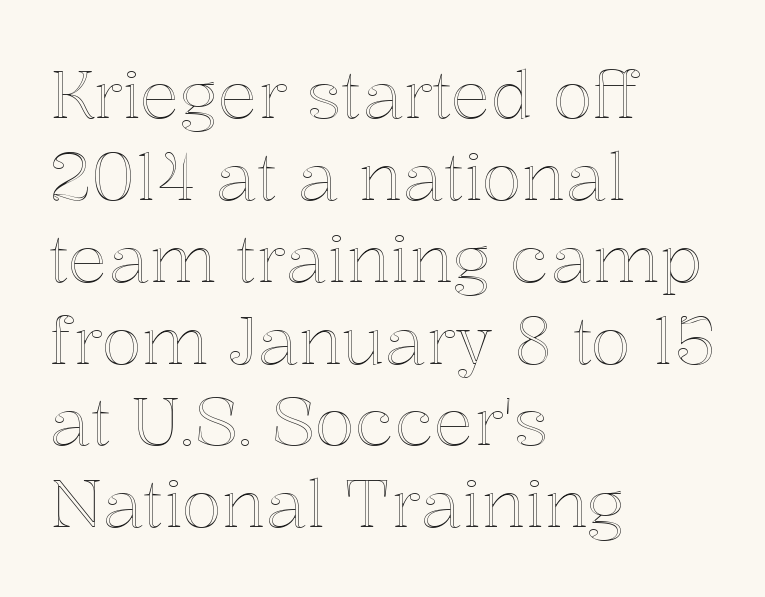
{"italic": "no", "width": "normal", "x_height": "medium", "monospaced": "no", "underline": "no", "align": "left", "line_spacing_ratio": 1.24, "letter_spacing": "normal", "letter_spacing_em": 0.0, "glyph_px": 66}
